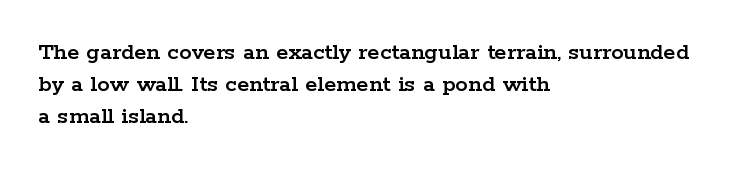
No italicization has been applied; the sample stays upright. This sample uses plain, unmodified letter spacing. Decoration check: the copy has no underline. The typesetter chose a ragged-right arrangement here. Interline gaps are of average width in this sample.
